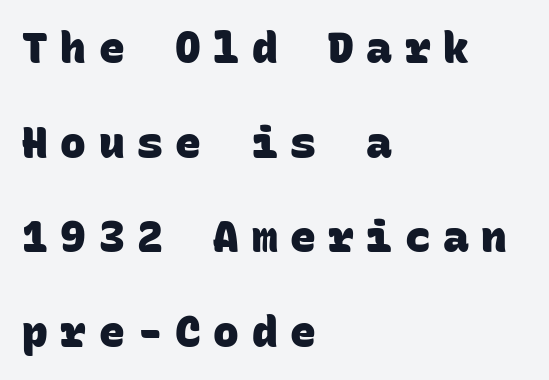
Q: Is the text bold? A: Yes.
Q: Is the typeface a serif or a sans-serif typeface? A: Sans-serif.
Q: Is the text underlined? A: No.
Q: How is the paragraph aligned? A: Left-aligned.
Q: Is the spacing between letters normal or unusually wide? A: Unusually wide.
Q: Is the spacing between lines tight, normal or loose? A: Loose.
Q: Width (condensed, normal, or wide)? A: Normal.
Q: Stroke contrast? A: Low.
Q: x-height? A: Large.
Q: Monospaced? A: Yes.
